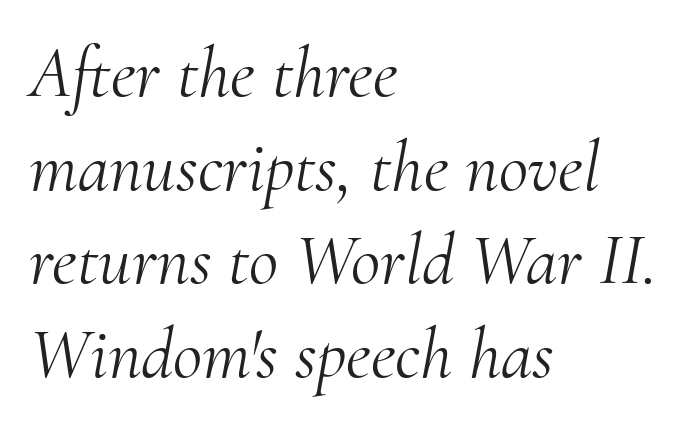
{"serif": "yes", "italic": "yes", "lean": "right", "slant_degrees": 10, "bold": "no", "weight": "light", "width": "normal", "stroke_contrast": "medium", "x_height": "small", "monospaced": "no", "underline": "no", "align": "left", "line_spacing": "normal", "line_spacing_ratio": 1.3, "letter_spacing": "normal", "letter_spacing_em": 0.0, "glyph_px": 72}
